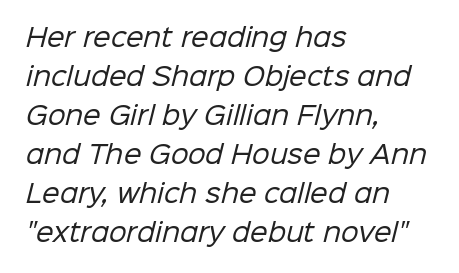
Q: Is the text bold? A: No.
Q: Is the text underlined? A: No.
Q: How is the paragraph aligned? A: Left-aligned.
Q: Is the spacing between letters normal or unusually wide? A: Normal.
Q: Is the spacing between lines tight, normal or loose? A: Normal.
